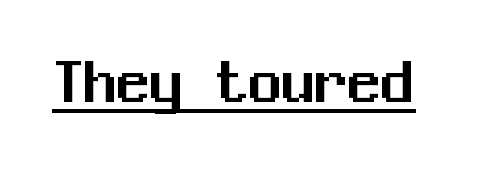
The image shows 66 px sans-serif type, upright, monospaced; set normal letter spacing, underlined; medium stroke contrast and a medium x-height.
